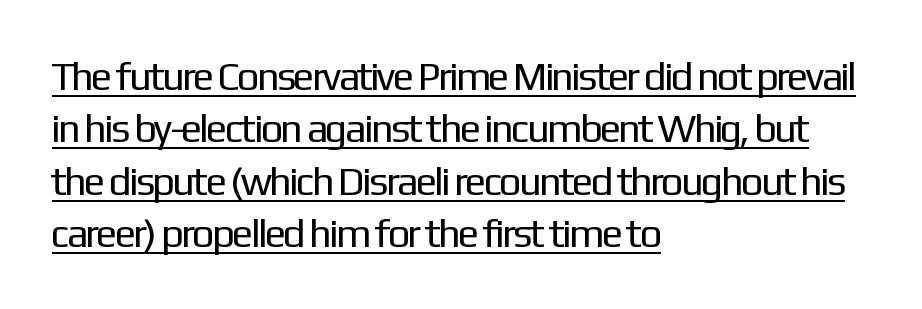
The image shows 40 px regular-weight sans-serif type, upright; set left-aligned, normal line spacing (1.31x), normal letter spacing, underlined; low stroke contrast and a medium x-height.
